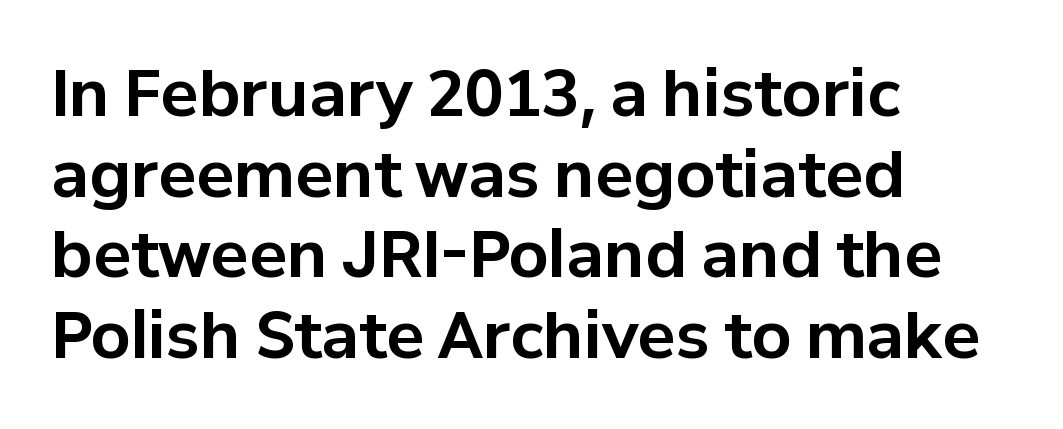
Q: Is the text bold? A: Yes.
Q: Is the text italic (slanted)? A: No, it is upright.
Q: Is the typeface a serif or a sans-serif typeface? A: Sans-serif.
Q: Is the text underlined? A: No.
Q: How is the paragraph aligned? A: Left-aligned.
Q: Is the spacing between letters normal or unusually wide? A: Normal.
Q: Is the spacing between lines tight, normal or loose? A: Normal.
Q: Width (condensed, normal, or wide)? A: Normal.
Q: Stroke contrast? A: Low.
Q: x-height? A: Medium.
Q: Monospaced? A: No.
